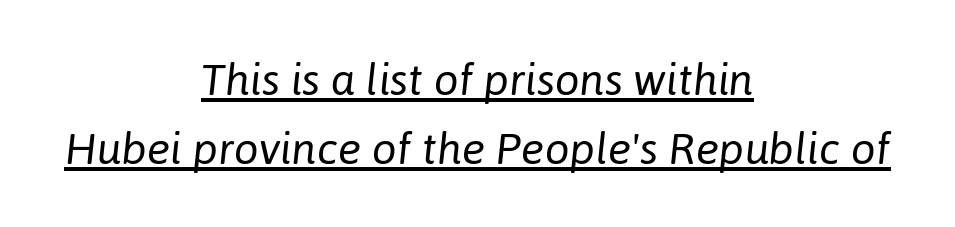
The image shows 44 px regular-weight type, italic (leaning right); set centered, normal line spacing (1.56x), normal letter spacing, underlined; low stroke contrast and a medium x-height.
